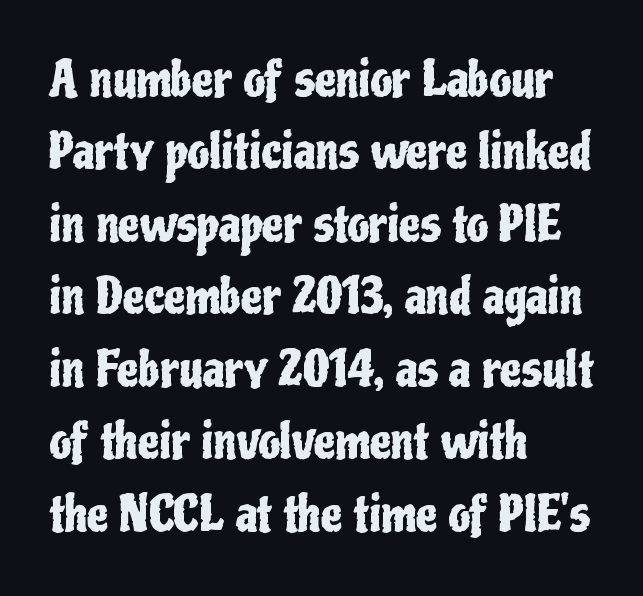
The image shows 48 px condensed sans-serif type, upright; set left-aligned, normal line spacing (1.51x), normal letter spacing, not underlined; low stroke contrast and a medium x-height.
